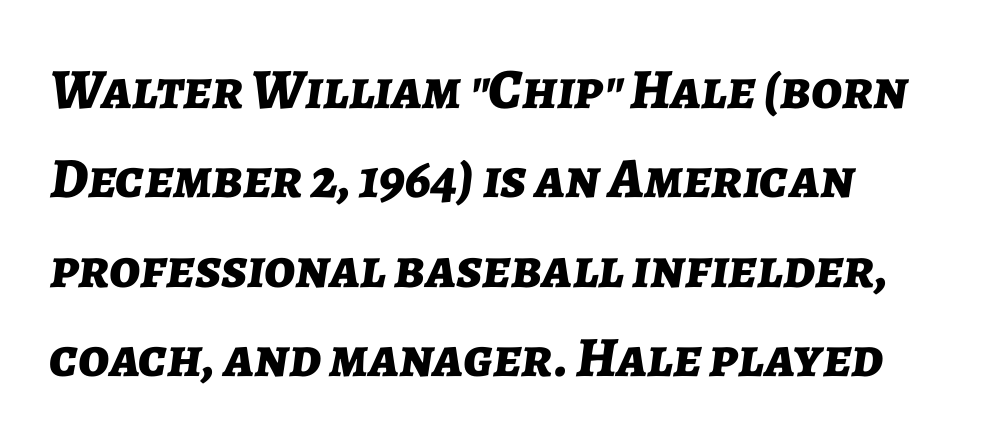
Q: Is the text bold? A: Yes.
Q: Is the text italic (slanted)? A: Yes, it leans right by about 7 degrees.
Q: Is the text underlined? A: No.
Q: Is the spacing between letters normal or unusually wide? A: Normal.
Q: Is the spacing between lines tight, normal or loose? A: Normal.
Q: Width (condensed, normal, or wide)? A: Normal.
Q: Stroke contrast? A: Low.
Q: x-height? A: Medium.
Q: Monospaced? A: No.
